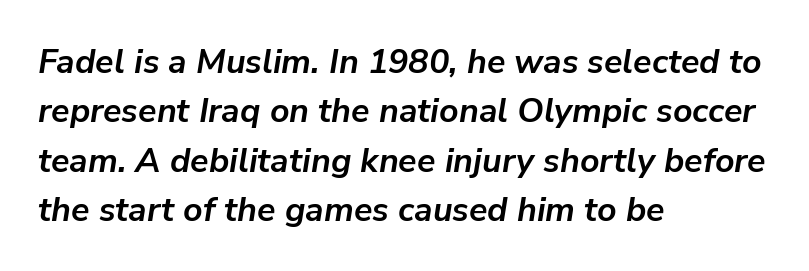
The setting favours the left margin, as ordinary paragraphs usually do. Do the characters align in a grid? No, the font is proportional. Students, this is bold: see how much ink each stroke carries. Each row of text sits above clean, open space. Compared with typical body copy, the letter spacing here is the same. Baseline-to-baseline distance is the conventional proportion of letter height.
